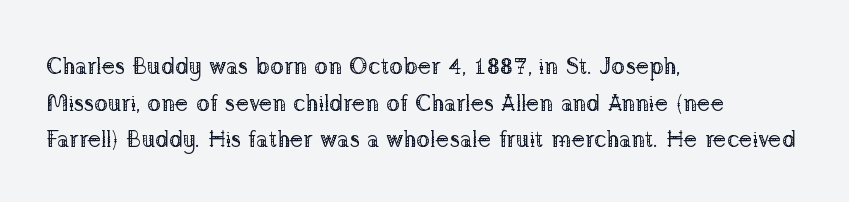
{"italic": "no", "bold": "no", "underline": "no", "align": "left", "line_spacing": "normal", "line_spacing_ratio": 1.59, "letter_spacing": "normal", "letter_spacing_em": 0.0, "glyph_px": 23}
